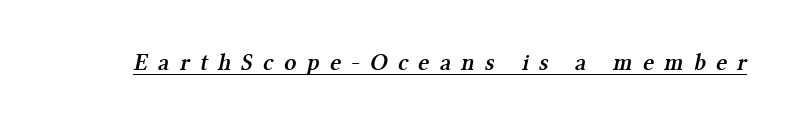
The rendered words wear a rule along their underside. Emphasis by weight is partial: semibold. Each word looks stretched out because of the extra space between its letters.
